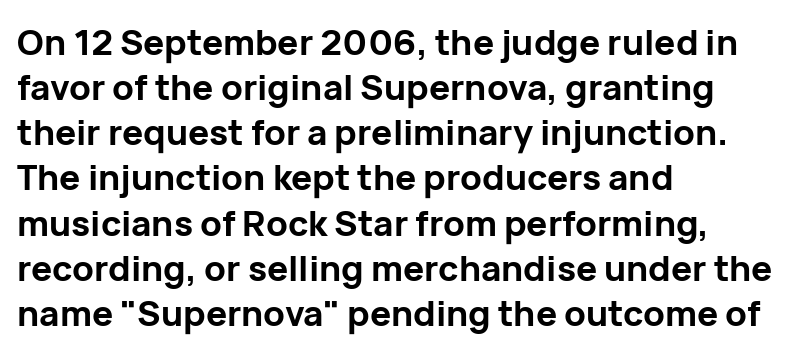
Q: Is the text bold? A: Yes.
Q: Is the text italic (slanted)? A: No, it is upright.
Q: Is the typeface a serif or a sans-serif typeface? A: Sans-serif.
Q: Is the text underlined? A: No.
Q: How is the paragraph aligned? A: Left-aligned.
Q: Is the spacing between letters normal or unusually wide? A: Normal.
Q: Is the spacing between lines tight, normal or loose? A: Normal.
Q: Width (condensed, normal, or wide)? A: Normal.
Q: Stroke contrast? A: Low.
Q: x-height? A: Medium.
Q: Monospaced? A: No.
